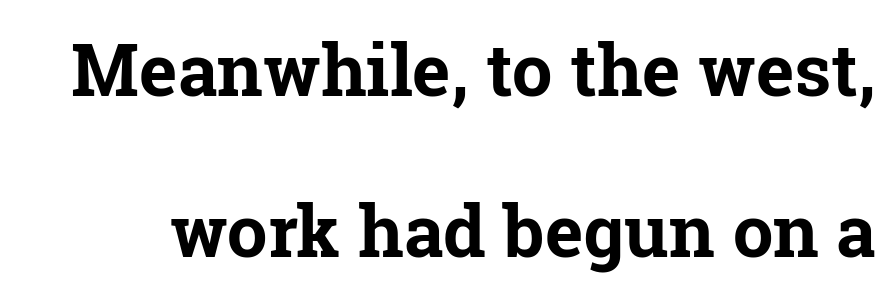
The image shows 72 px bold serif type, upright; set loose line spacing (2.24x), normal letter spacing, not underlined; low stroke contrast and a medium x-height.
